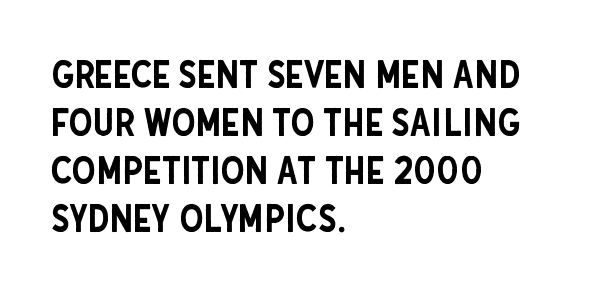
{"serif": "no", "italic": "no", "width": "condensed", "stroke_contrast": "low", "x_height": "large", "monospaced": "no", "underline": "no", "align": "left", "line_spacing": "normal", "line_spacing_ratio": 1.26, "letter_spacing": "normal", "letter_spacing_em": 0.0, "glyph_px": 38}
